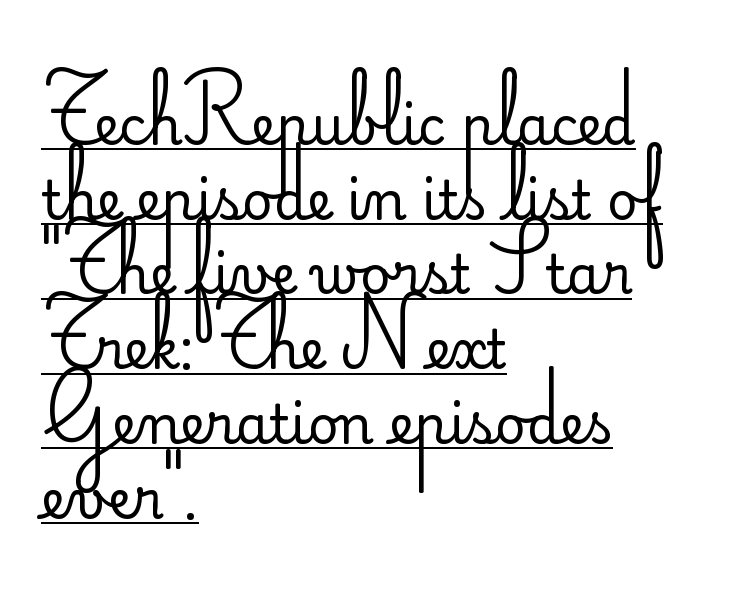
{"serif": "no", "italic": "no", "bold": "no", "weight": "regular", "width": "normal", "stroke_contrast": "low", "x_height": "small", "monospaced": "no", "underline": "yes", "align": "left", "line_spacing": "normal", "line_spacing_ratio": 1.41, "letter_spacing": "normal", "letter_spacing_em": 0.0, "glyph_px": 53}
